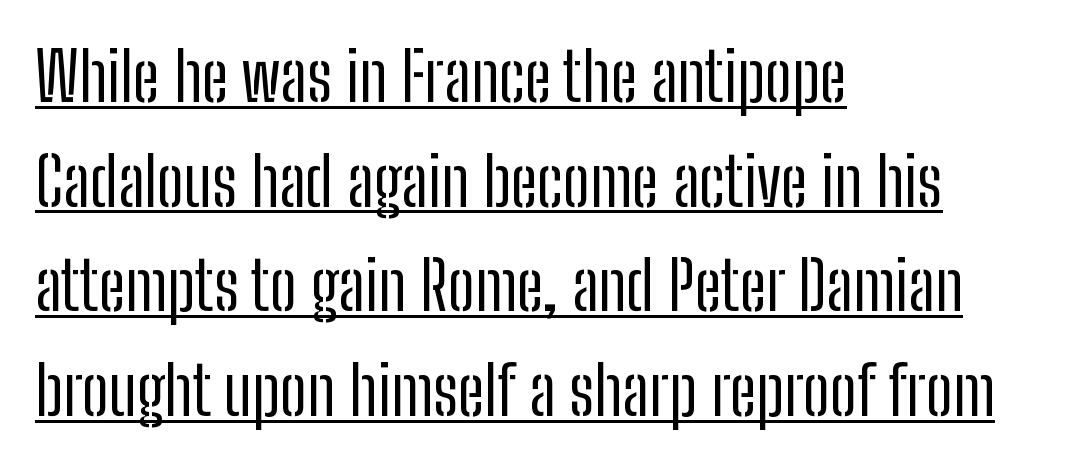
{"serif": "no", "italic": "no", "bold": "no", "weight": "regular", "width": "condensed", "stroke_contrast": "low", "x_height": "medium", "monospaced": "no", "underline": "yes", "align": "left", "line_spacing": "normal", "line_spacing_ratio": 1.54, "letter_spacing": "normal", "letter_spacing_em": 0.0, "glyph_px": 68}
